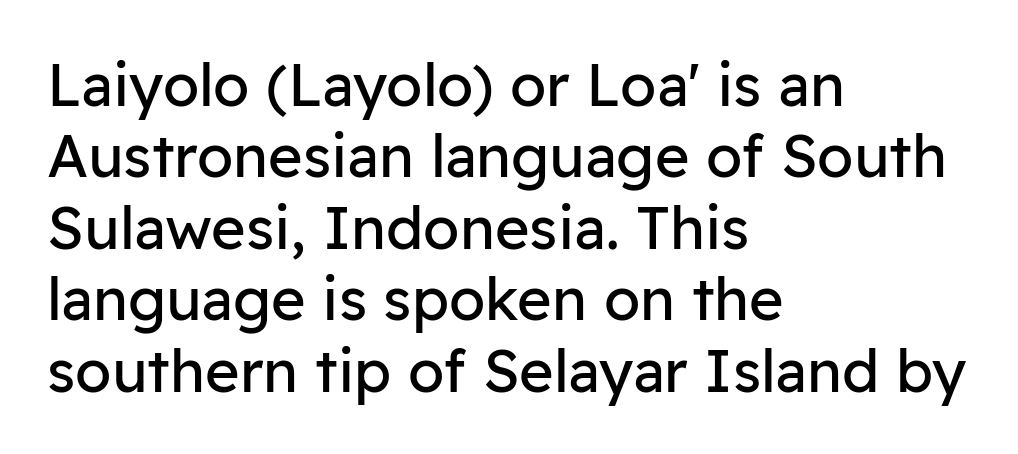
Q: Is the text bold? A: No.
Q: Is the text italic (slanted)? A: No, it is upright.
Q: Is the typeface a serif or a sans-serif typeface? A: Sans-serif.
Q: Is the text underlined? A: No.
Q: How is the paragraph aligned? A: Left-aligned.
Q: Is the spacing between letters normal or unusually wide? A: Normal.
Q: Width (condensed, normal, or wide)? A: Normal.
Q: Stroke contrast? A: Low.
Q: x-height? A: Medium.
Q: Monospaced? A: No.
